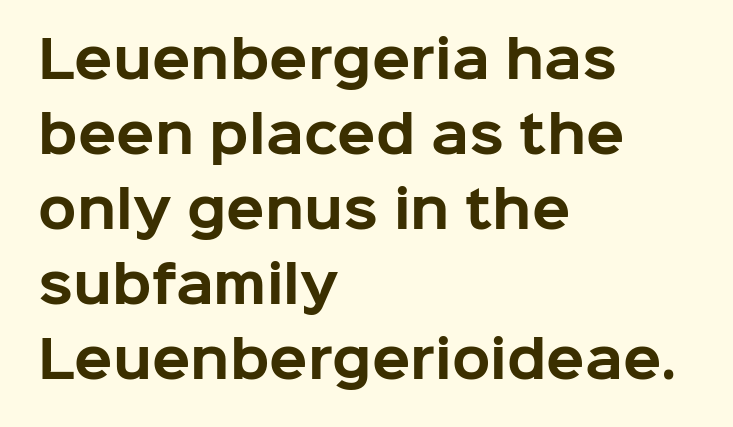
The image shows 50 px bold sans-serif type, upright; set left-aligned, normal line spacing (1.5x), normal letter spacing, not underlined; low stroke contrast and a medium x-height.
